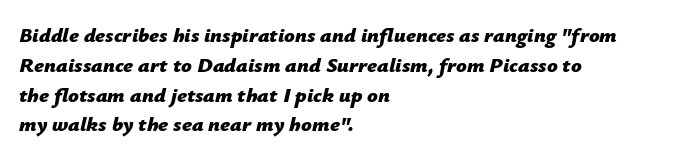
Casual observation: everything's shoved over to the left. Rendered with sloped, italic letterforms. Reading down the column, the eye jumps a familiar distance to each next line. Words appear dense and cohesive because spacing is normal. Typographic density is high because the face is bold.
